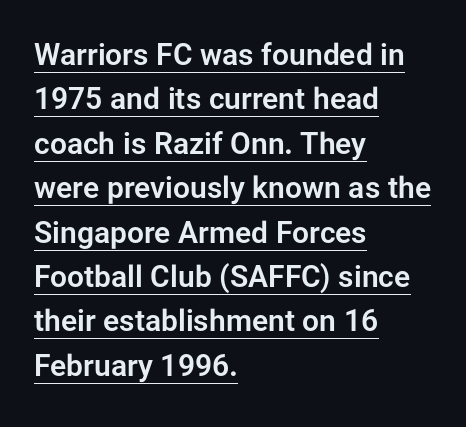
{"serif": "no", "italic": "no", "width": "normal", "stroke_contrast": "low", "x_height": "medium", "monospaced": "no", "underline": "yes", "align": "left", "line_spacing": "normal", "line_spacing_ratio": 1.48, "letter_spacing": "normal", "letter_spacing_em": 0.0, "glyph_px": 30}
